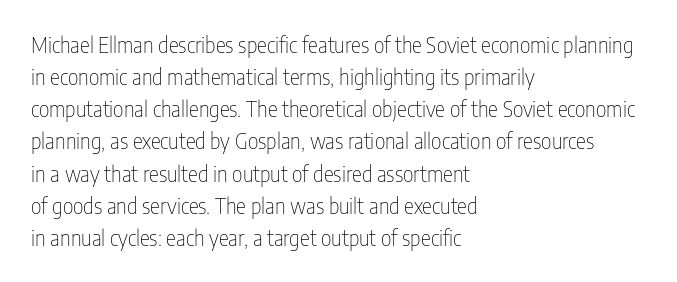
The image shows 21 px text type, upright; set left-aligned, normal line spacing (1.53x), normal letter spacing, not underlined.
